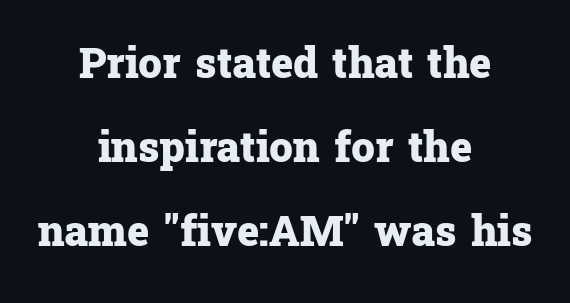
The image shows 42 px heavy serif type, upright; set centered, loose line spacing (2.0x), normal letter spacing, not underlined; low stroke contrast and a medium x-height.
